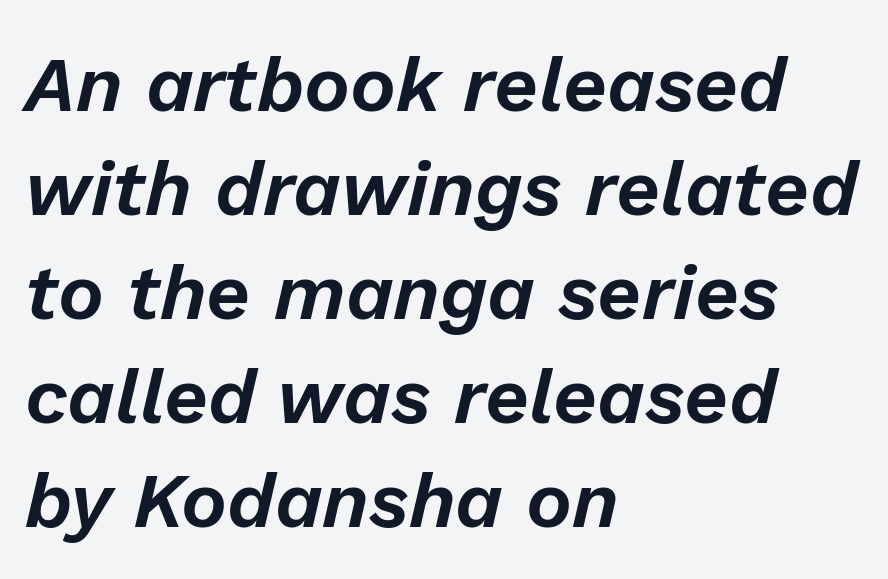
{"italic": "yes", "lean": "right", "slant_degrees": 13, "width": "normal", "stroke_contrast": "low", "x_height": "medium", "monospaced": "no", "underline": "no", "align": "left", "line_spacing": "normal", "line_spacing_ratio": 1.35, "letter_spacing": "normal", "letter_spacing_em": 0.0, "glyph_px": 77}
